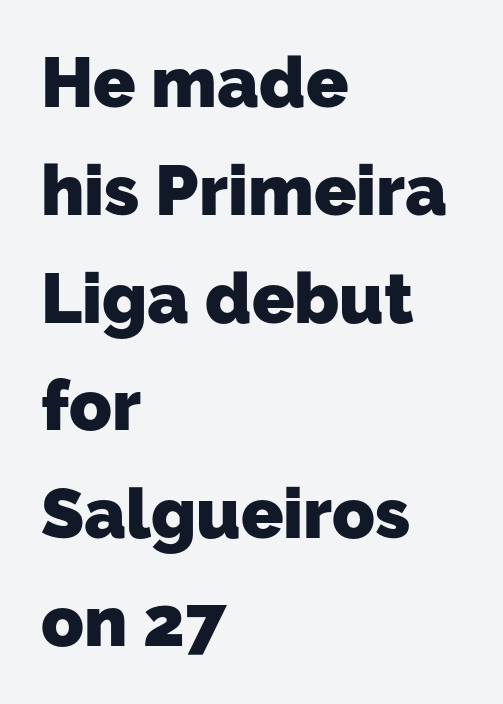
Students, note that the glyphs here touch the page at normal intervals. Leading matches the norm, producing a regular column. Summary of weight: heavy, a full bold. Serifs: no, the terminals of the letterforms are clean. The strip under each line holds only bare page. Horizontally, the lines are justified to the leading edge only.
